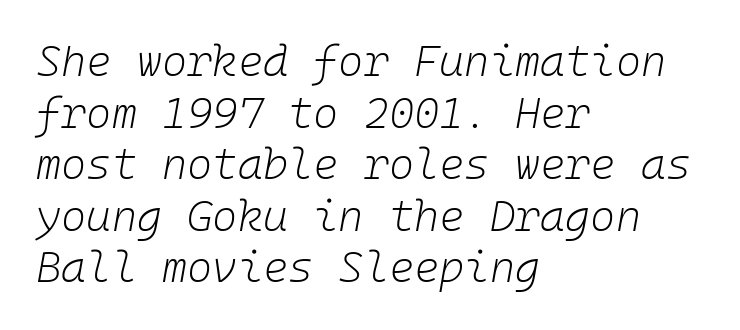
{"italic": "yes", "lean": "right", "slant_degrees": 10, "bold": "no", "weight": "light", "width": "normal", "stroke_contrast": "low", "x_height": "medium", "monospaced": "yes", "underline": "no", "align": "left", "line_spacing_ratio": 1.2, "letter_spacing": "normal", "letter_spacing_em": 0.0, "glyph_px": 43}
